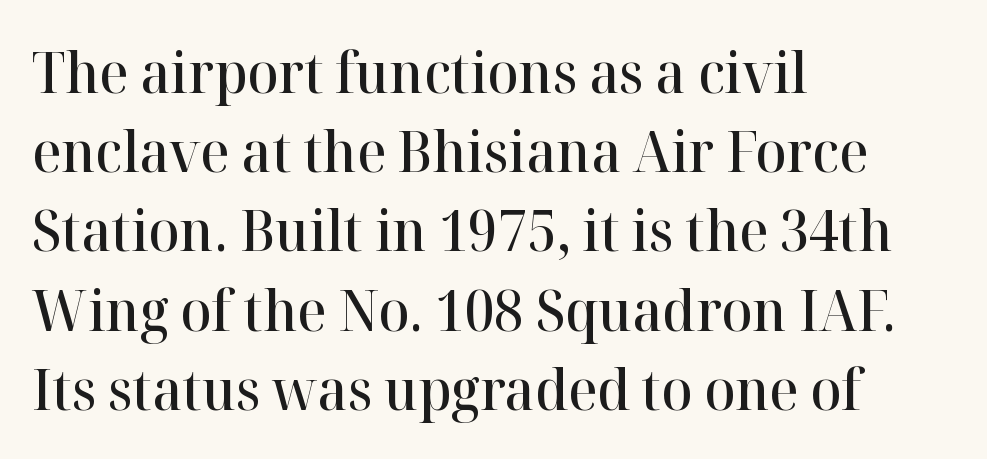
{"serif": "yes", "italic": "no", "bold": "semi", "weight": "semibold", "width": "normal", "stroke_contrast": "high", "x_height": "medium", "monospaced": "no", "underline": "no", "align": "left", "line_spacing": "normal", "line_spacing_ratio": 1.39, "letter_spacing": "normal", "letter_spacing_em": 0.0, "glyph_px": 57}
